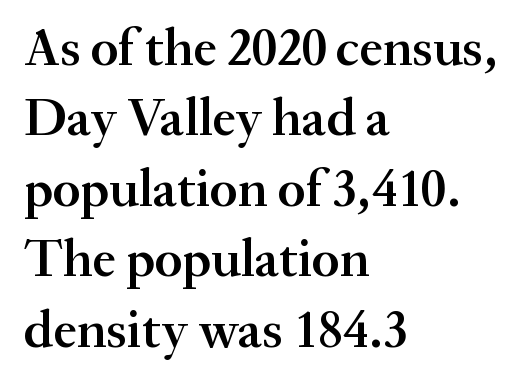
The image shows 53 px semibold serif type, upright; set left-aligned, normal line spacing (1.33x), normal letter spacing, not underlined; medium stroke contrast and a small x-height.
